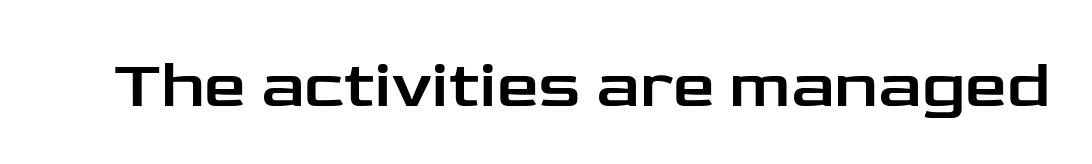
{"serif": "no", "italic": "no", "width": "wide", "stroke_contrast": "low", "x_height": "medium", "monospaced": "no", "underline": "no", "letter_spacing": "normal", "letter_spacing_em": 0.0, "glyph_px": 67}
